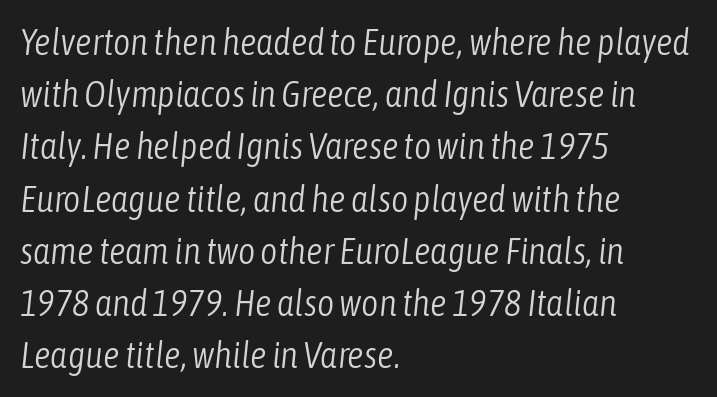
The image shows 37 px light, condensed type, italic (leaning right); set left-aligned, normal line spacing (1.41x), normal letter spacing, not underlined; low stroke contrast and a medium x-height.
